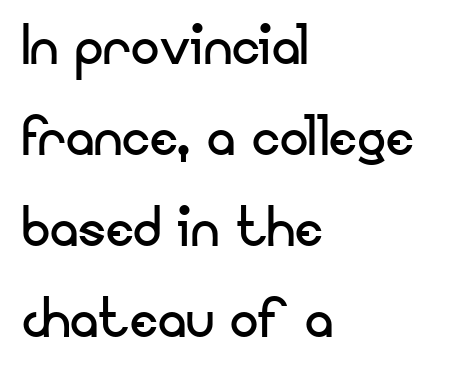
The image shows 71 px regular-weight sans-serif type, upright; set left-aligned, normal line spacing (1.28x), normal letter spacing, not underlined; low stroke contrast and a small x-height.
